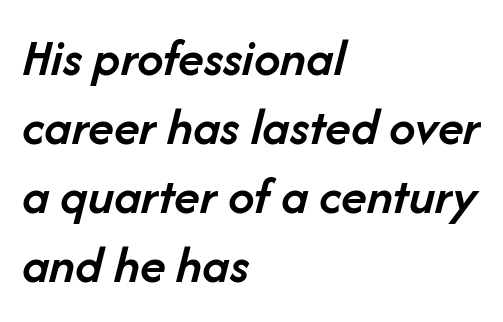
Short note: letters normally spaced. Does the leading feel generous? No, just average. The face used here is proportionally spaced, like ordinary book or web type. Weight: semibold (demi). The compositor pushed each line to the left boundary. Descenders are the only things crossing below the line.
